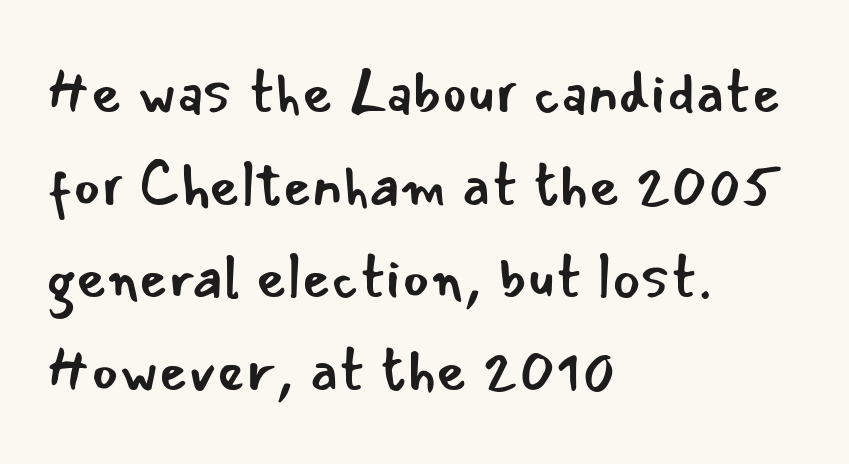
{"serif": "no", "italic": "no", "bold": "no", "weight": "regular", "width": "normal", "stroke_contrast": "low", "x_height": "small", "monospaced": "no", "underline": "no", "align": "left", "line_spacing": "normal", "line_spacing_ratio": 1.57, "letter_spacing": "normal", "letter_spacing_em": 0.0, "glyph_px": 59}
